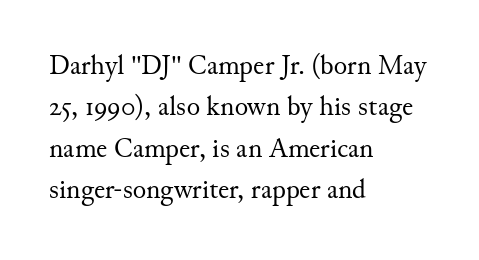
{"serif": "yes", "italic": "no", "bold": "no", "weight": "regular", "width": "normal", "stroke_contrast": "medium", "x_height": "small", "monospaced": "no", "underline": "no", "align": "left", "line_spacing": "normal", "line_spacing_ratio": 1.48, "letter_spacing": "normal", "letter_spacing_em": 0.0, "glyph_px": 28}
